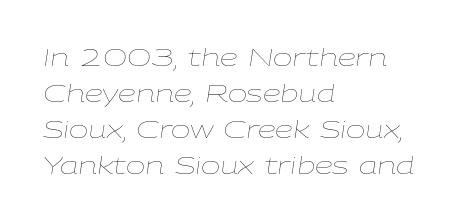
The face used here has a pronounced slope to its letters. The cut favours lightness, reaching ordinary text weight at its darkest. One-word summary of the alignment: left. These lines sit exactly where default settings would place them. Descenders are the only things crossing below the line. Characters follow at the spacing the type designer built in.
